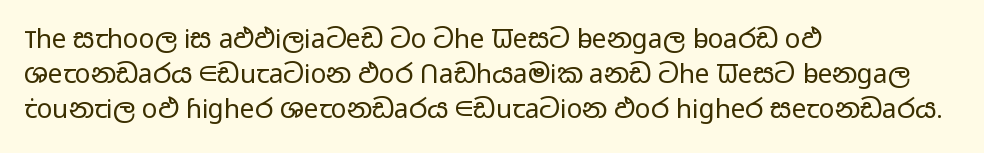
Q: Is the text bold? A: No.
Q: Is the text italic (slanted)? A: No, it is upright.
Q: Is the text underlined? A: No.
Q: How is the paragraph aligned? A: Left-aligned.
Q: Is the spacing between letters normal or unusually wide? A: Normal.
Q: Is the spacing between lines tight, normal or loose? A: Normal.
